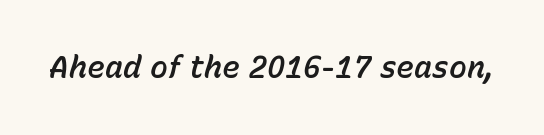
The image shows 30 px text type, italic (leaning right); set normal letter spacing, not underlined; low stroke contrast and a medium x-height.
